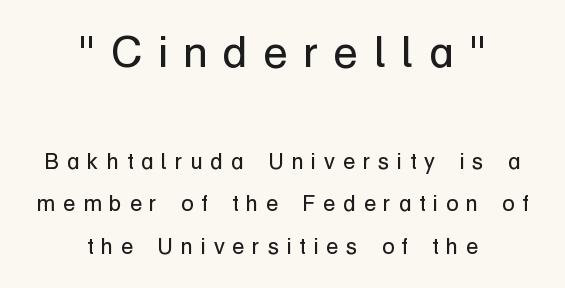
The image shows 44 px regular-weight sans-serif type, upright; set centered, loose line spacing (1.94x), unusually wide letter spacing (+0.36 em), not underlined; the first (top) block is 2.0x larger; low stroke contrast and a medium x-height.
